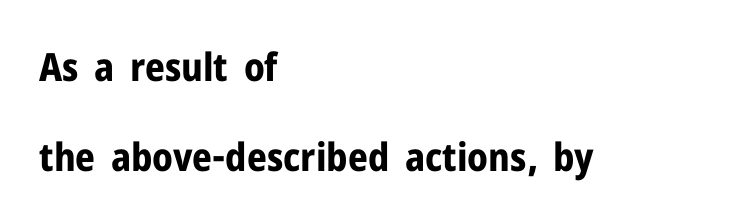
Q: Is the text bold? A: Yes.
Q: Is the text italic (slanted)? A: No, it is upright.
Q: Is the typeface a serif or a sans-serif typeface? A: Sans-serif.
Q: Is the text underlined? A: No.
Q: How is the paragraph aligned? A: Left-aligned.
Q: Is the spacing between letters normal or unusually wide? A: Normal.
Q: Is the spacing between lines tight, normal or loose? A: Loose.
Q: Width (condensed, normal, or wide)? A: Normal.
Q: Stroke contrast? A: Low.
Q: x-height? A: Medium.
Q: Monospaced? A: No.
